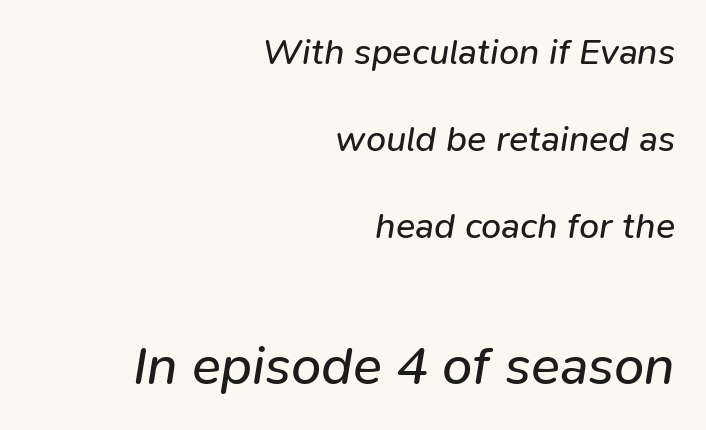
The image shows 54 px regular-weight type, italic (leaning right); set right-aligned, loose line spacing (2.41x), normal letter spacing, not underlined; the second (bottom) block is 1.5x larger; low stroke contrast and a medium x-height.
